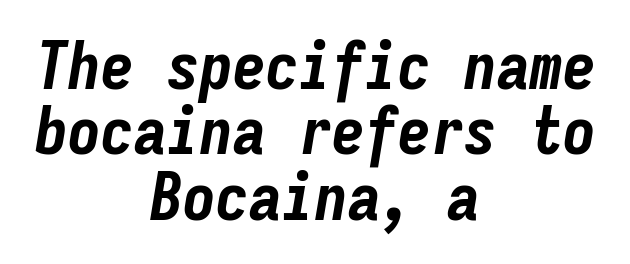
The image shows 66 px bold, condensed type, italic (leaning right), monospaced; set centered, tight line spacing (0.99x), normal letter spacing, not underlined; low stroke contrast and a medium x-height.
